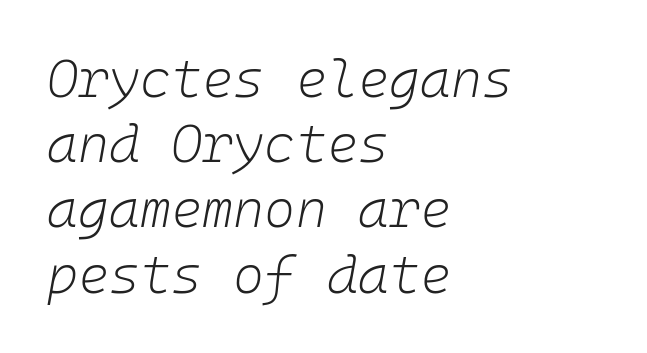
The image shows 53 px light type, italic (leaning right); set left-aligned, line spacing 1.23x, normal letter spacing, not underlined; low stroke contrast and a medium x-height.
